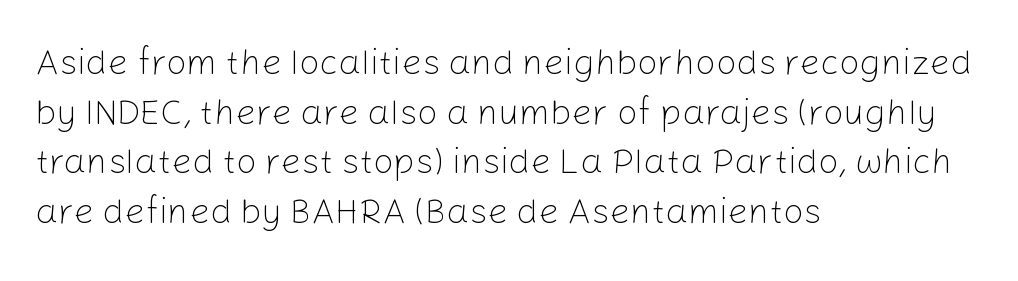
Bold? No — there's no thickening of the strokes. Italic: no, the glyphs are upright roman. A normal amount of white space separates one row of letters from the next. A classic flush-left, rag-right setting is used for this passage. The baseline area is clear.
